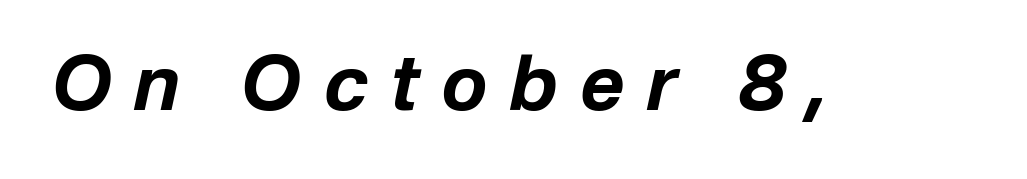
The image shows 76 px bold type, italic (leaning right); set unusually wide letter spacing (+0.29 em), not underlined; low stroke contrast and a medium x-height.
